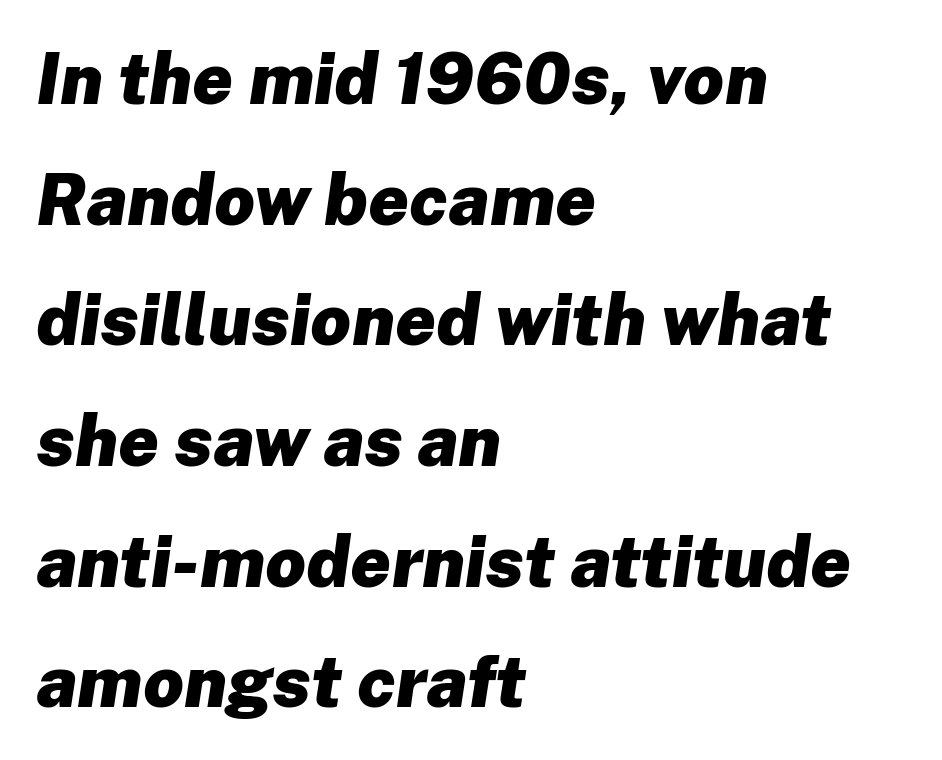
The image shows 71 px heavy type, italic (leaning right); set left-aligned, normal line spacing (1.7x), normal letter spacing, not underlined; low stroke contrast and a medium x-height.
